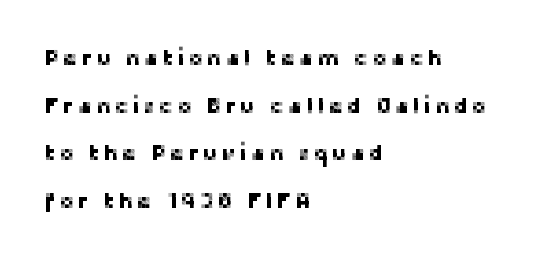
{"italic": "no", "underline": "no", "align": "left", "line_spacing": "loose", "line_spacing_ratio": 2.17, "glyph_px": 22}
